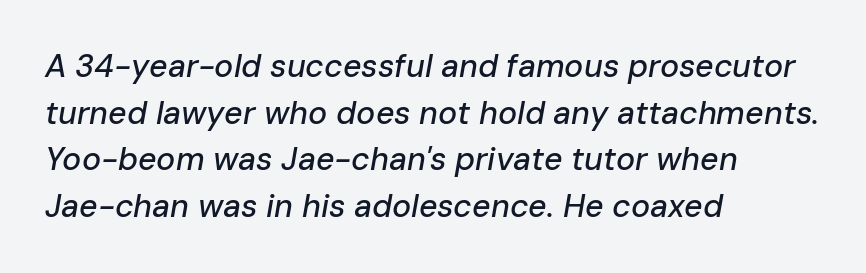
{"italic": "yes", "lean": "right", "slant_degrees": 10, "width": "normal", "stroke_contrast": "low", "x_height": "medium", "monospaced": "no", "underline": "no", "align": "left", "line_spacing": "normal", "line_spacing_ratio": 1.46, "letter_spacing": "normal", "letter_spacing_em": 0.0, "glyph_px": 32}
